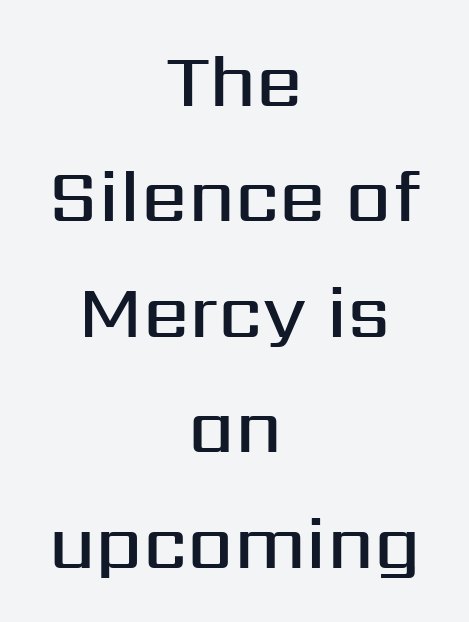
Q: Is the text bold? A: Semi-bold.
Q: Is the text italic (slanted)? A: No, it is upright.
Q: Is the typeface a serif or a sans-serif typeface? A: Sans-serif.
Q: Is the text underlined? A: No.
Q: How is the paragraph aligned? A: Centered.
Q: Is the spacing between letters normal or unusually wide? A: Normal.
Q: Is the spacing between lines tight, normal or loose? A: Normal.
Q: Width (condensed, normal, or wide)? A: Normal.
Q: Stroke contrast? A: Medium.
Q: x-height? A: Medium.
Q: Monospaced? A: No.
